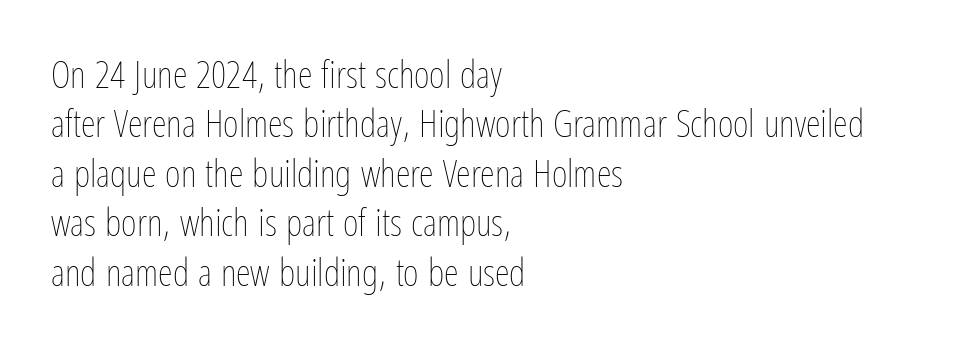
{"italic": "no", "bold": "no", "weight": "thin", "width": "condensed", "stroke_contrast": "low", "x_height": "medium", "monospaced": "no", "underline": "no", "align": "left", "line_spacing": "normal", "line_spacing_ratio": 1.3, "letter_spacing": "normal", "letter_spacing_em": 0.0, "glyph_px": 38}
